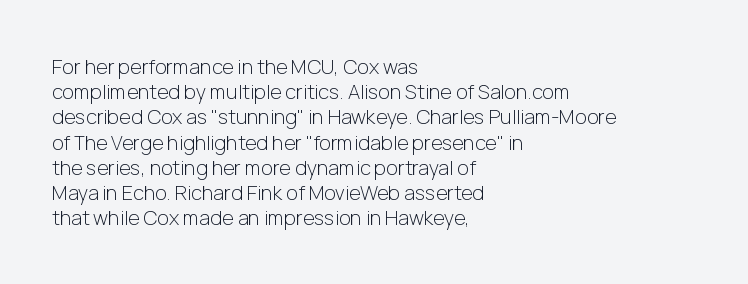
Q: Is the text bold? A: No.
Q: Is the text italic (slanted)? A: No, it is upright.
Q: Is the text underlined? A: No.
Q: How is the paragraph aligned? A: Left-aligned.
Q: Is the spacing between letters normal or unusually wide? A: Normal.
Q: Is the spacing between lines tight, normal or loose? A: Normal.
